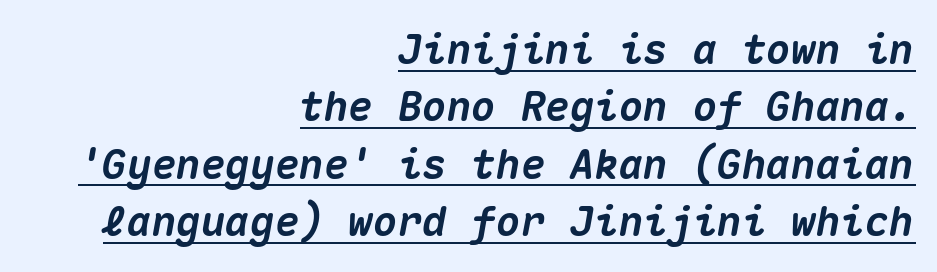
Q: Is the text bold? A: Yes.
Q: Is the text italic (slanted)? A: Yes, it leans right by about 10 degrees.
Q: Is the text underlined? A: Yes.
Q: How is the paragraph aligned? A: Right-aligned.
Q: Is the spacing between letters normal or unusually wide? A: Normal.
Q: Is the spacing between lines tight, normal or loose? A: Normal.
Q: Width (condensed, normal, or wide)? A: Normal.
Q: Stroke contrast? A: Medium.
Q: x-height? A: Medium.
Q: Monospaced? A: Yes.
